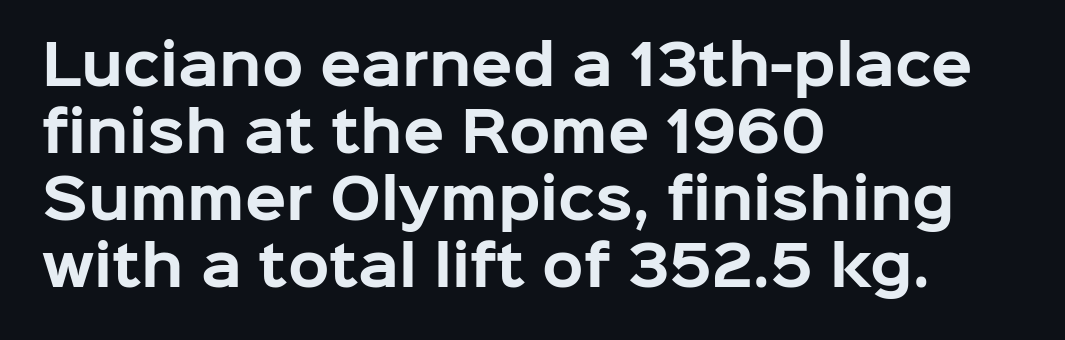
Is there any slant? The stems are plumb. A clean baseline with only descenders dipping below it. No feet cap the strokes, marking this as sans-serif type. A typesetter would call this proportional, since set widths differ per character. Words appear dense and cohesive because spacing is normal.
